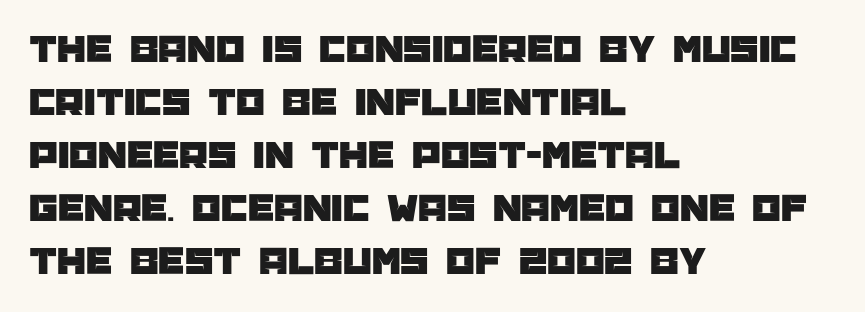
Q: Is the text italic (slanted)? A: No, it is upright.
Q: Is the typeface a serif or a sans-serif typeface? A: Sans-serif.
Q: Is the text underlined? A: No.
Q: How is the paragraph aligned? A: Left-aligned.
Q: Is the spacing between letters normal or unusually wide? A: Normal.
Q: Is the spacing between lines tight, normal or loose? A: Normal.
Q: Width (condensed, normal, or wide)? A: Normal.
Q: Stroke contrast? A: Low.
Q: x-height? A: Large.
Q: Monospaced? A: No.
